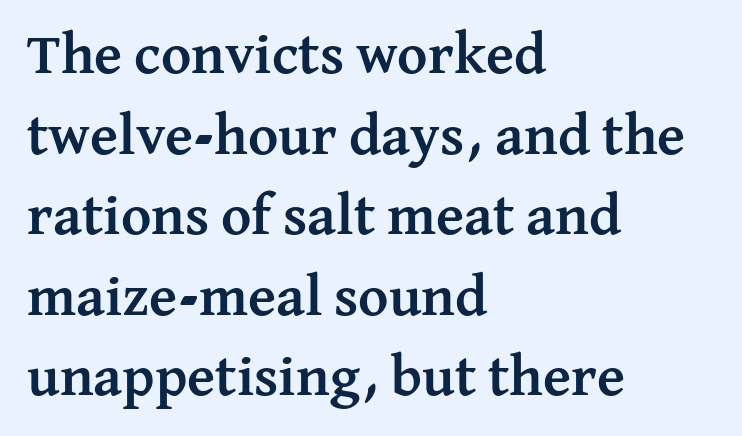
Nobody touched the tracking dial on this one. A typesetter would call this proportional, since set widths differ per character. Does the copy run flush right? No — it runs flush left. Typographically, this falls in the serif category. The rows are spaced the way most documents space them.
